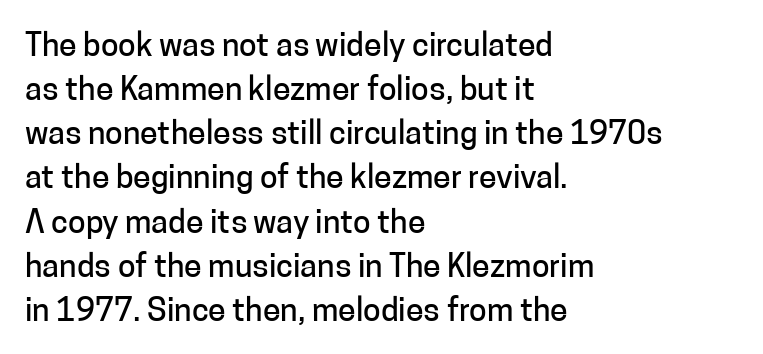
Short and long lines alike share a common starting point at left. Characters remain perfectly vertical along every line. Serifs: no, the terminals of the letterforms are clean. You could not count columns in this text — the font is proportionally spaced.
